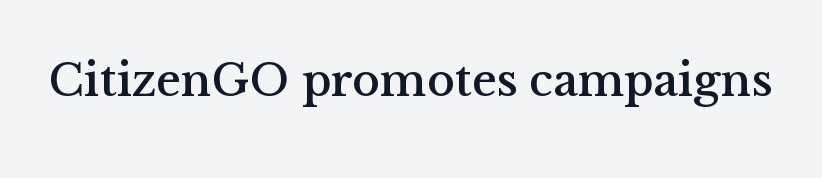
{"serif": "yes", "italic": "no", "width": "normal", "stroke_contrast": "medium", "x_height": "medium", "monospaced": "no", "underline": "no", "letter_spacing": "normal", "letter_spacing_em": 0.0, "glyph_px": 47}
